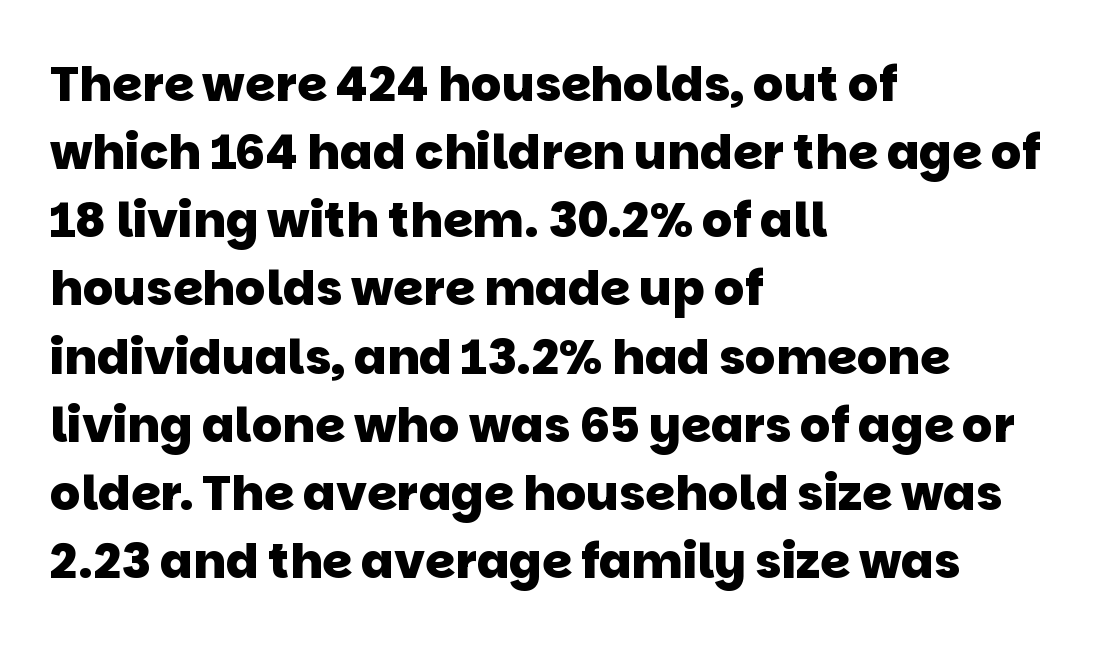
The image shows 48 px heavy sans-serif type; set left-aligned, normal line spacing (1.42x), normal letter spacing, not underlined; low stroke contrast and a large x-height.
